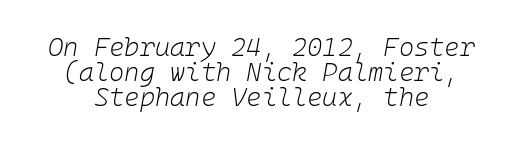
The image shows 26 px text type, italic (leaning right); set centered, tight line spacing (0.97x), normal letter spacing, not underlined.
